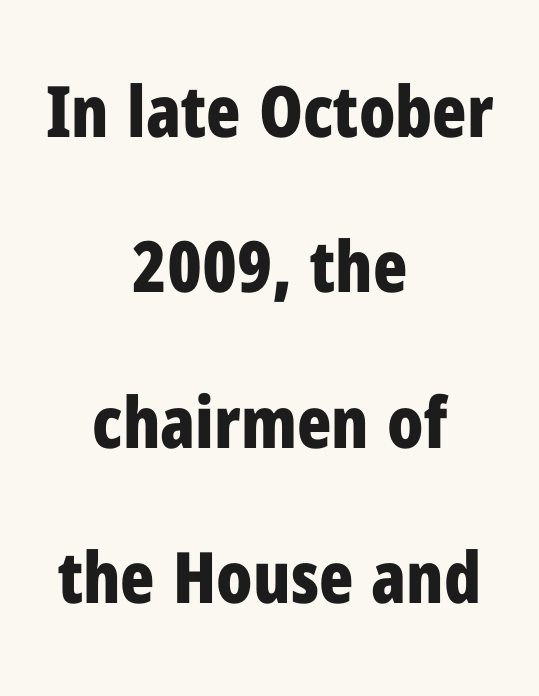
Q: Is the text bold? A: Yes.
Q: Is the text italic (slanted)? A: No, it is upright.
Q: Is the typeface a serif or a sans-serif typeface? A: Sans-serif.
Q: Is the text underlined? A: No.
Q: How is the paragraph aligned? A: Centered.
Q: Is the spacing between letters normal or unusually wide? A: Normal.
Q: Is the spacing between lines tight, normal or loose? A: Loose.
Q: Width (condensed, normal, or wide)? A: Condensed.
Q: Stroke contrast? A: Low.
Q: x-height? A: Medium.
Q: Monospaced? A: No.
